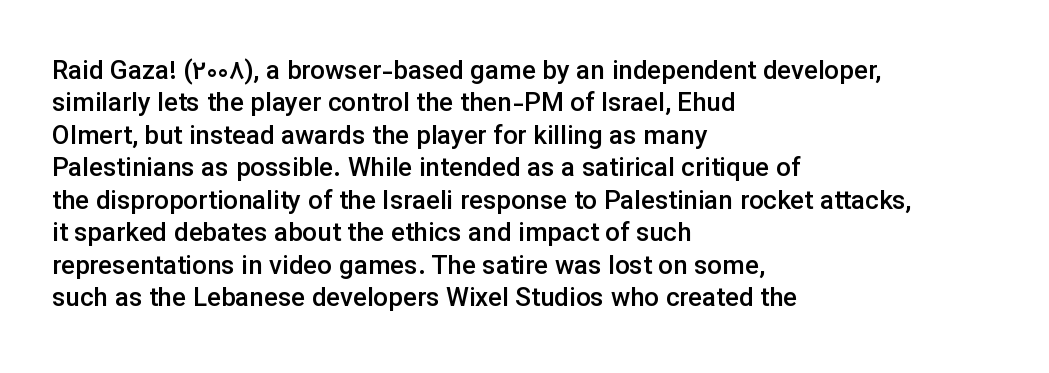
Words appear dense and cohesive because spacing is normal. On the weight axis this lands at semibold, roughly 600. The lines sit at an ordinary, default distance from one another. Any mark beneath the type? The region is blank. You can tell it's not italic because the verticals are truly vertical. The setting favours the left margin, as ordinary paragraphs usually do.
